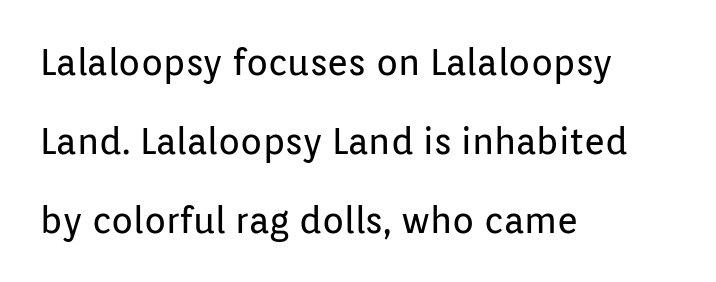
The image shows 36 px regular-weight sans-serif type, upright; set left-aligned, loose line spacing (2.19x), normal letter spacing, not underlined; low stroke contrast and a medium x-height.
